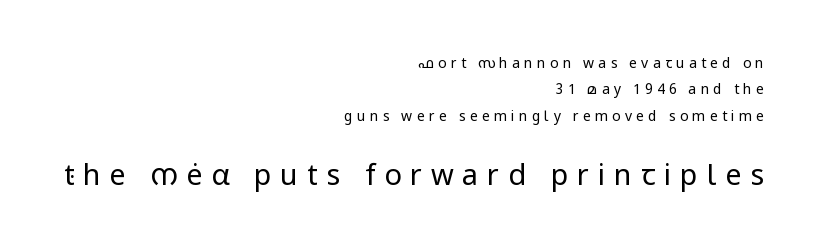
Stem width sits at or under what a default text font uses. The horizontal fit of the characters is loose and conspicuously gappy. If you drew a line through each stem, it would be perfectly vertical. No word sits above an underline.
